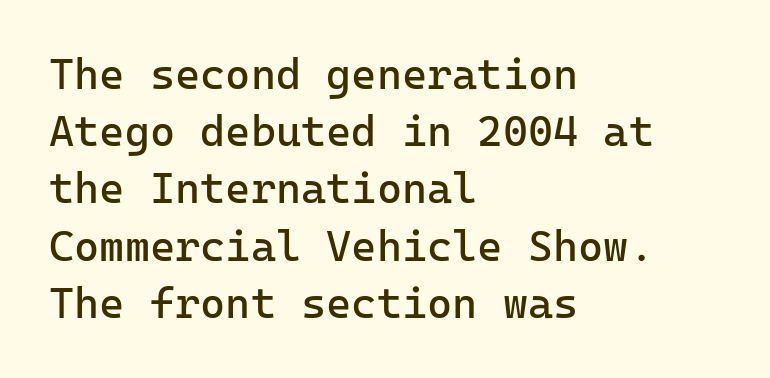
{"serif": "no", "italic": "no", "bold": "no", "weight": "regular", "width": "normal", "stroke_contrast": "low", "x_height": "medium", "monospaced": "yes", "underline": "no", "align": "left", "line_spacing": "normal", "line_spacing_ratio": 1.33, "letter_spacing": "normal", "letter_spacing_em": 0.0, "glyph_px": 43}
